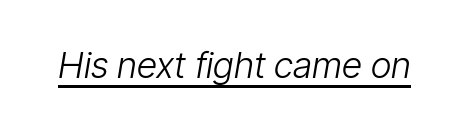
{"italic": "yes", "lean": "right", "slant_degrees": 9, "bold": "no", "weight": "light", "width": "condensed", "stroke_contrast": "low", "x_height": "medium", "monospaced": "no", "underline": "yes", "letter_spacing": "normal", "letter_spacing_em": 0.0, "glyph_px": 36}
